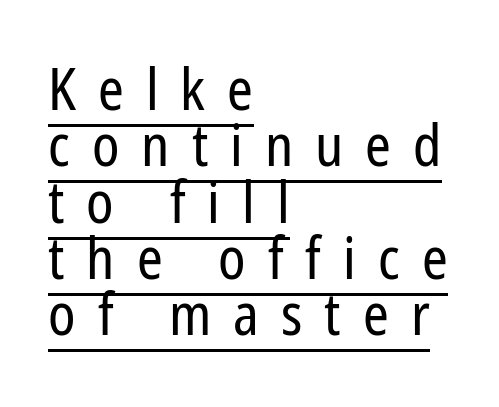
The image shows 58 px regular-weight, condensed sans-serif type, upright; set left-aligned, tight line spacing (0.97x), unusually wide letter spacing (+0.38 em), underlined; low stroke contrast and a medium x-height.
